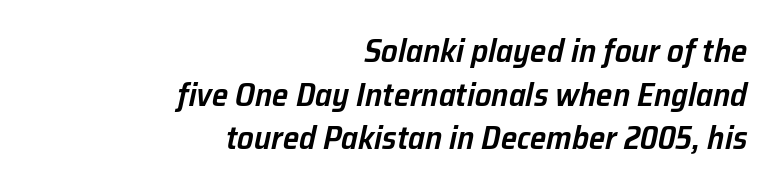
These lines are rendered in a variable-pitch font. Compared with typical body copy, the letter spacing here is the same. Honestly, there is no underline to notice here at all. The passage shown stacks its lines at a standard gap. The letters are slanted; this is an italic face. Firm but not heavy-handed strokes: this text is semibold.
